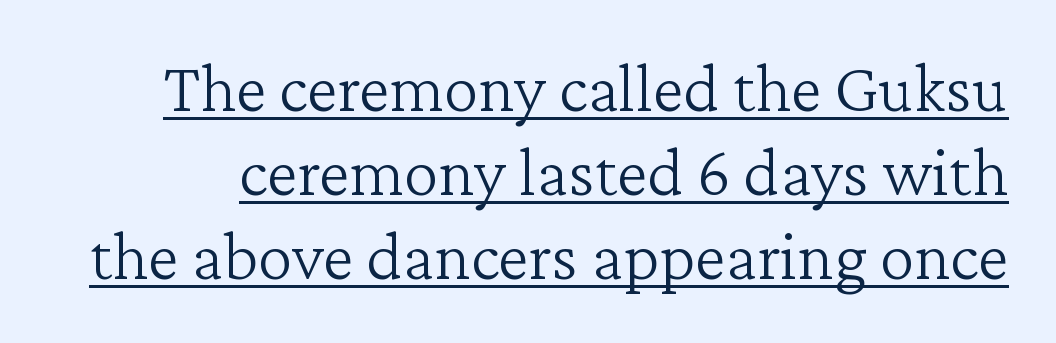
Tracking value appears to be zero — textbook default spacing. The letters stand straight up with perfectly vertical stems. The passage shown is typed in a proportional face where columns would drift. Note: serifs present on the glyphs. This rendering features underlined lettering.
